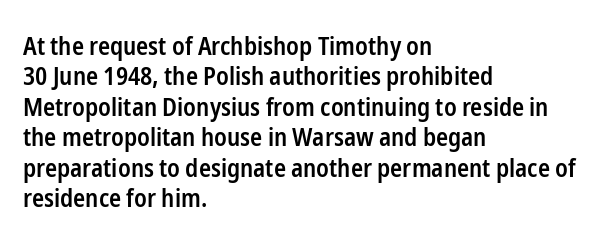
The image shows 25 px text type, upright; set left-aligned, line spacing 1.22x, normal letter spacing, not underlined.
